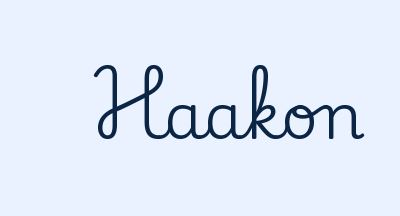
{"serif": "yes", "italic": "no", "width": "normal", "stroke_contrast": "low", "x_height": "small", "monospaced": "no", "underline": "no", "letter_spacing": "normal", "letter_spacing_em": 0.0, "glyph_px": 64}
